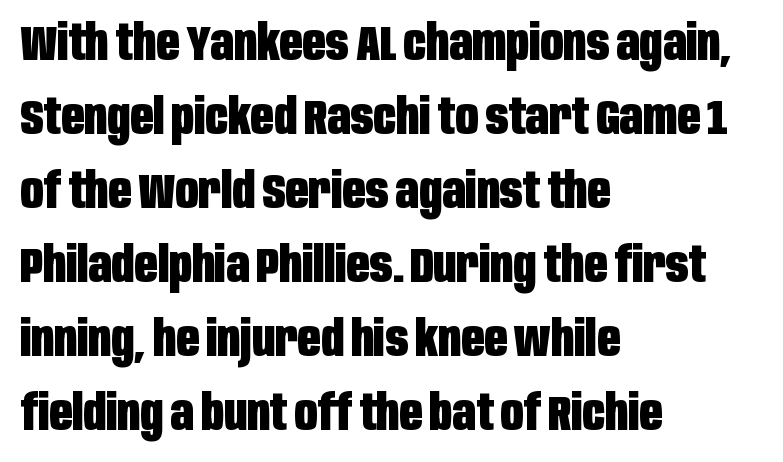
The image shows 50 px heavy, condensed sans-serif type, upright; set left-aligned, normal line spacing (1.48x), normal letter spacing, not underlined; low stroke contrast and a large x-height.
